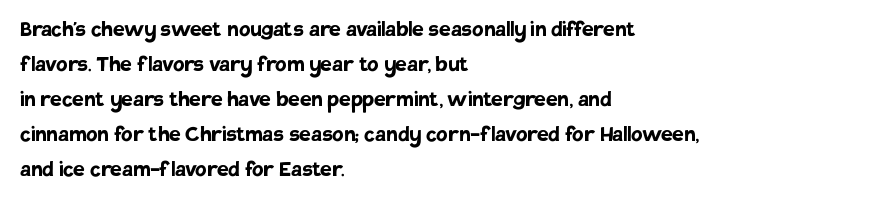
{"italic": "no", "bold": "yes", "underline": "no", "align": "left", "line_spacing": "normal", "line_spacing_ratio": 1.35, "letter_spacing": "normal", "letter_spacing_em": 0.0, "glyph_px": 26}
